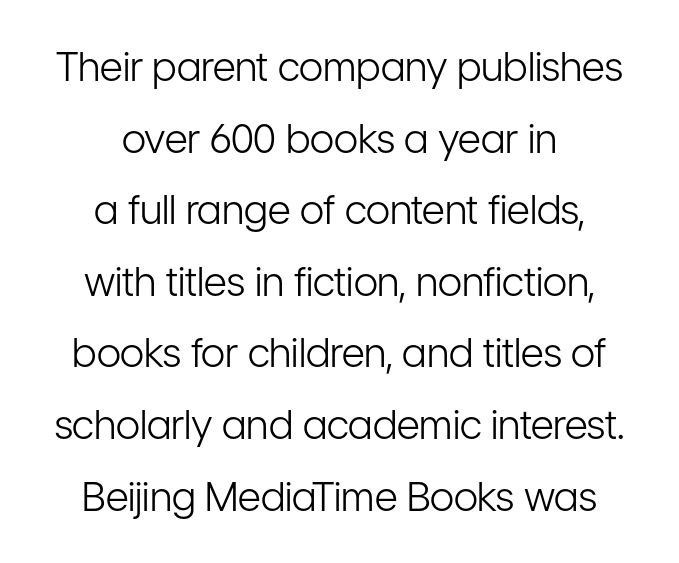
Q: Is the text bold? A: No.
Q: Is the text italic (slanted)? A: No, it is upright.
Q: Is the typeface a serif or a sans-serif typeface? A: Sans-serif.
Q: Is the text underlined? A: No.
Q: How is the paragraph aligned? A: Centered.
Q: Is the spacing between letters normal or unusually wide? A: Normal.
Q: Width (condensed, normal, or wide)? A: Condensed.
Q: Stroke contrast? A: Low.
Q: x-height? A: Medium.
Q: Monospaced? A: No.
